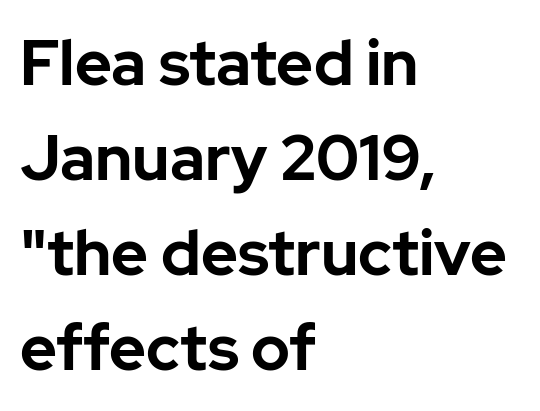
The letters stand upright; this is a roman face. Short and long lines alike share a common starting point at left. On the weight axis this lands at bold, roughly 700. Observe the ordinary spacing: letters are neighbours, not strangers. Observe the absence of serifs on each vertical stroke in this sample.
